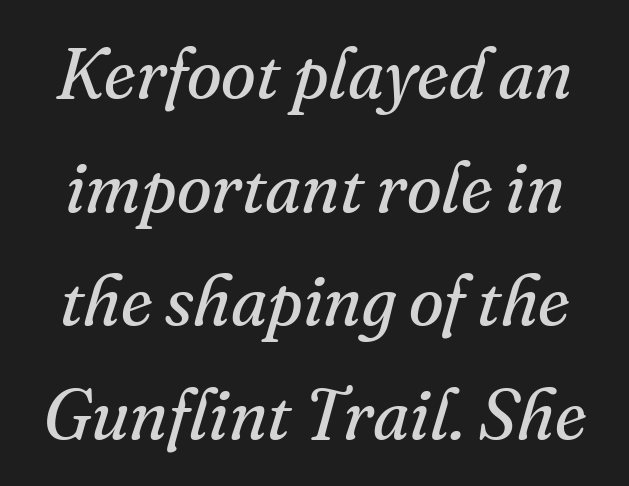
The zone under the glyphs is completely vacant. Interline gaps are of average width in this sample. The rendering keeps characters at their native spacing. No letter is thick-stroked: the sample isn't bold. When letters slant like this, we call the style italic. This is serif lettering, the kind often seen in printed books.
